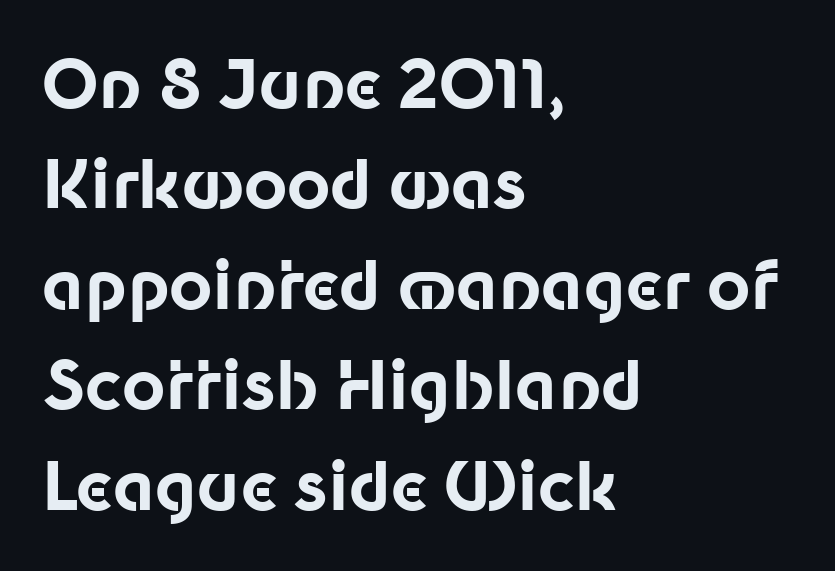
No italicization has been applied; the sample stays upright. The rendering uses a moderate line-height, typical for paragraphs. Unmarked baselines from the first word to the last. Tracking here is standard; glyphs follow each other at the usual distance. Stroke terminals: plain, sans-serif. Note the varied advance widths — an 'i' is clearly narrower than an 'm'.
